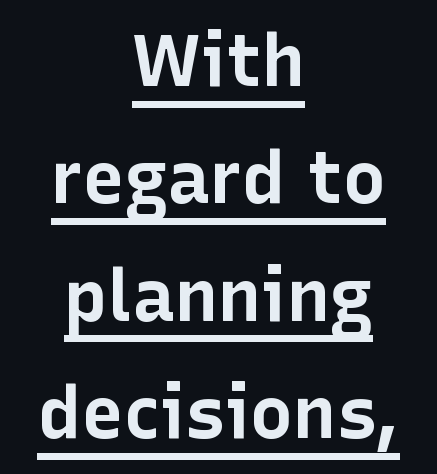
{"serif": "no", "italic": "no", "bold": "yes", "weight": "bold", "width": "normal", "stroke_contrast": "low", "x_height": "medium", "monospaced": "no", "underline": "yes", "align": "center", "line_spacing": "normal", "line_spacing_ratio": 1.63, "letter_spacing": "normal", "letter_spacing_em": 0.0, "glyph_px": 72}
